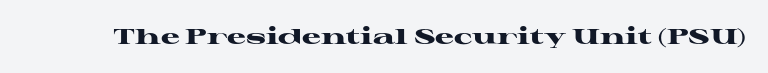
Q: Is the text bold? A: Yes.
Q: Is the text italic (slanted)? A: No, it is upright.
Q: Is the text underlined? A: No.
Q: Is the spacing between letters normal or unusually wide? A: Normal.
